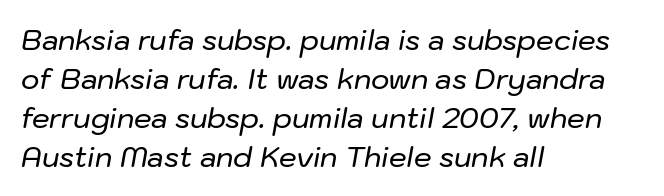
The rendering uses natural spacing where letterforms have individual widths. Beneath every word, the page is bare. Caption: multi-line text, flush left, ragged right. Students, note that the glyphs here touch the page at normal intervals.
